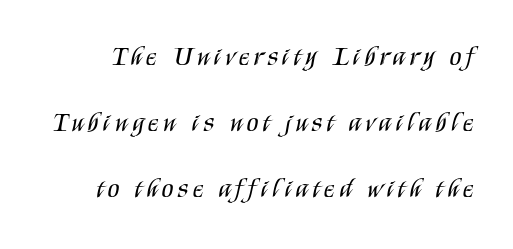
Q: Is the text bold? A: No.
Q: Is the text italic (slanted)? A: Yes.
Q: Is the text underlined? A: No.
Q: Is the spacing between lines tight, normal or loose? A: Loose.
